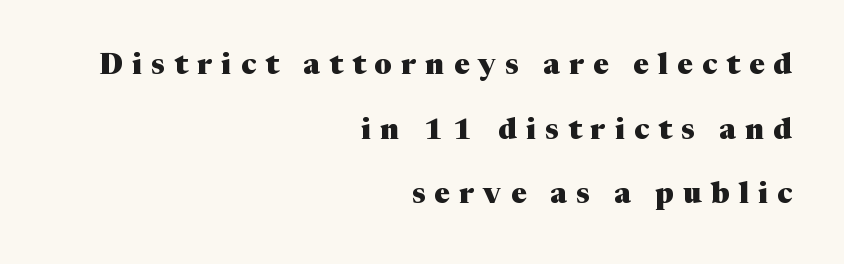
Note the varied advance widths — an 'i' is clearly narrower than an 'm'. Substantial extra tracking has been applied to these lines. A roman cut, with each character standing at attention. These lines stack with their right ends in a neat column. Only glyphs here, with clear space below each row.
